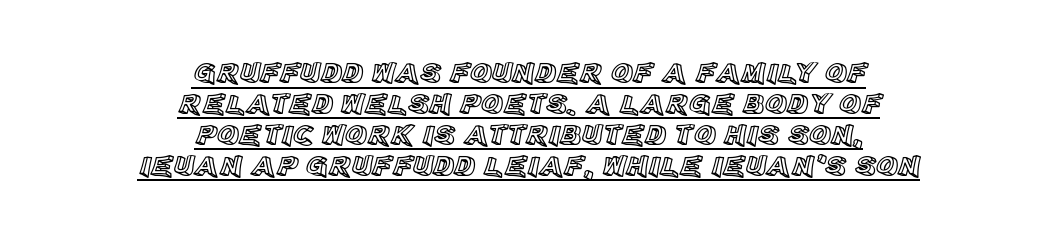
{"width": "normal", "x_height": "large", "monospaced": "no", "underline": "yes", "align": "center", "line_spacing": "tight", "line_spacing_ratio": 1.03, "letter_spacing": "normal", "letter_spacing_em": 0.0, "glyph_px": 30}
